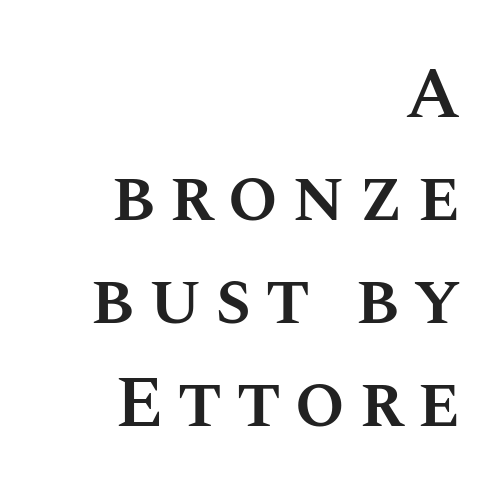
Q: Is the text bold? A: Semi-bold.
Q: Is the text italic (slanted)? A: No, it is upright.
Q: Is the text underlined? A: No.
Q: How is the paragraph aligned? A: Right-aligned.
Q: Is the spacing between lines tight, normal or loose? A: Normal.
Q: Width (condensed, normal, or wide)? A: Normal.
Q: Stroke contrast? A: Medium.
Q: x-height? A: Large.
Q: Monospaced? A: No.
